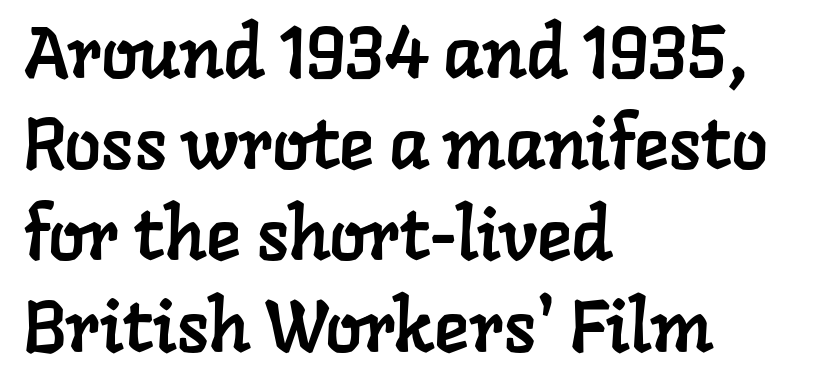
Q: Is the typeface a serif or a sans-serif typeface? A: Serif.
Q: Is the text underlined? A: No.
Q: How is the paragraph aligned? A: Left-aligned.
Q: Is the spacing between letters normal or unusually wide? A: Normal.
Q: Is the spacing between lines tight, normal or loose? A: Normal.
Q: Width (condensed, normal, or wide)? A: Normal.
Q: Stroke contrast? A: Low.
Q: x-height? A: Medium.
Q: Monospaced? A: No.
